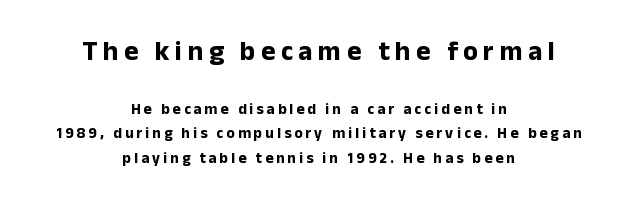
The image shows 27 px bold type, upright; set centered, normal line spacing (1.63x), unusually wide letter spacing (+0.21 em), not underlined; the first (top) block is 1.8x larger.
